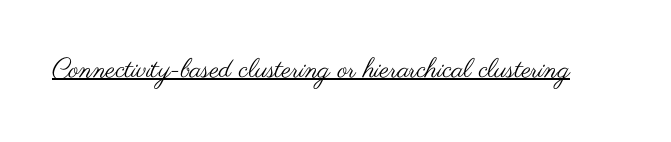
Q: Is the text bold? A: No.
Q: Is the text italic (slanted)? A: Yes.
Q: Is the text underlined? A: Yes.
Q: Is the spacing between letters normal or unusually wide? A: Normal.
